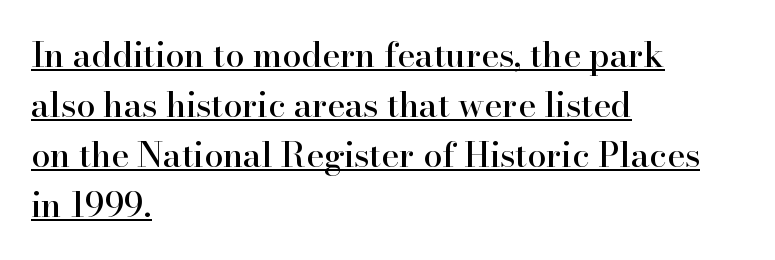
The image shows 34 px serif type, upright; set left-aligned, normal line spacing (1.47x), normal letter spacing, underlined; high stroke contrast and a small x-height.
